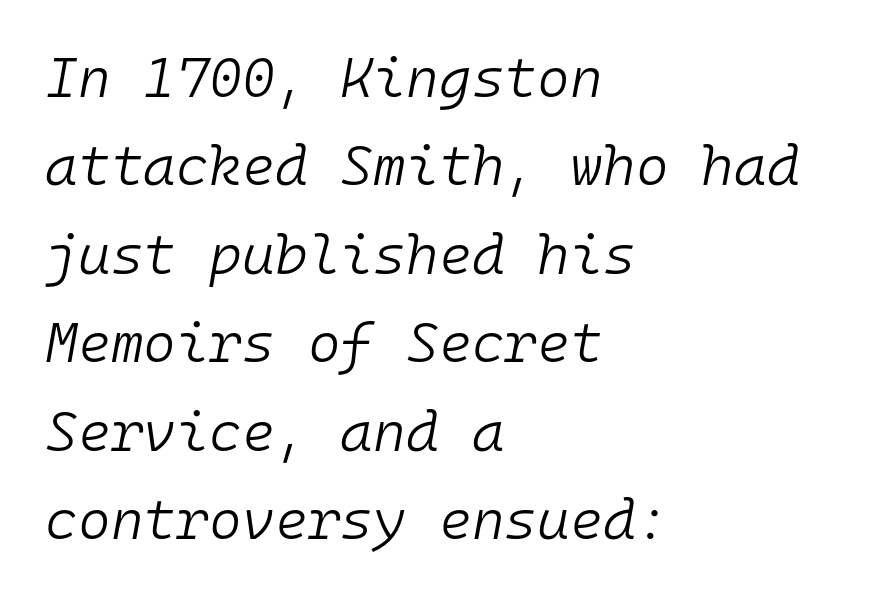
{"italic": "yes", "lean": "right", "slant_degrees": 10, "bold": "no", "weight": "light", "width": "normal", "stroke_contrast": "low", "x_height": "medium", "monospaced": "yes", "underline": "no", "align": "left", "line_spacing": "normal", "line_spacing_ratio": 1.58, "letter_spacing": "normal", "letter_spacing_em": 0.0, "glyph_px": 56}
